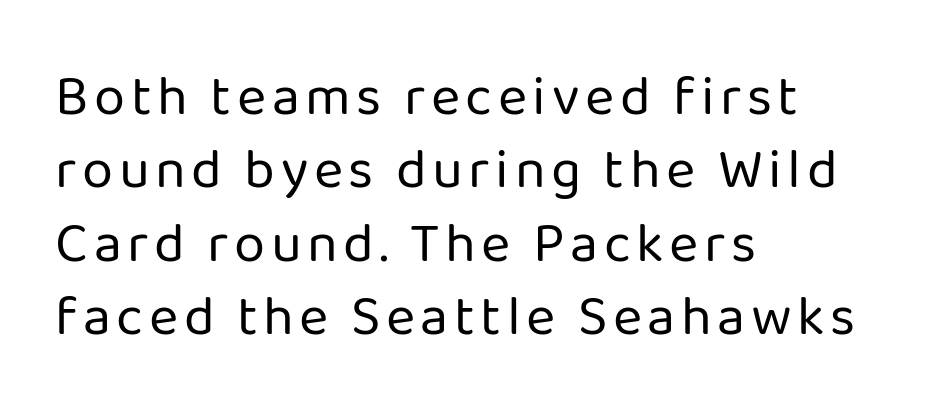
Compared with a typical body face, this is equally light or lighter still. Character widths vary here, with narrow letters taking less room than wide ones. This block has exactly the height ordinary leading produces. The baseline area is clear. If you drew a ruler down the left edge, every line would touch it.
